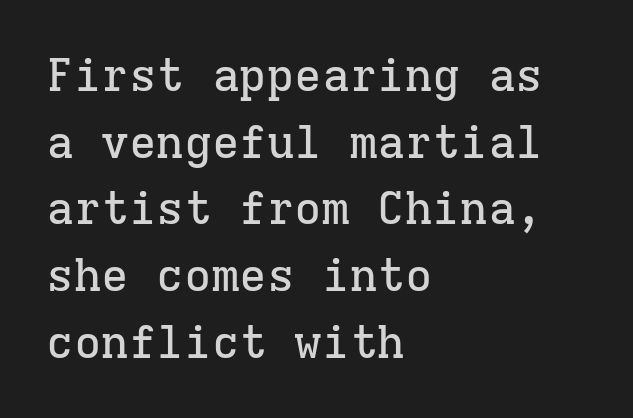
The font's upright variant was chosen for this text. You could call the tracking neutral — neither tight nor loose. You could count columns in this text — the font is strictly monospaced. Glance below the letters and you will spot only blank space.
